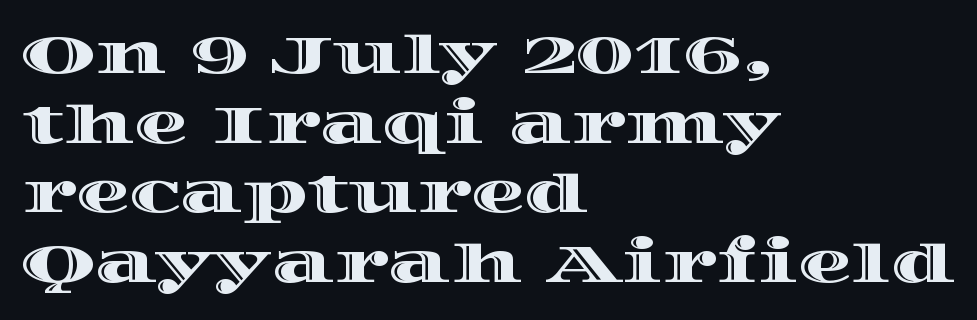
Q: Is the text italic (slanted)? A: No, it is upright.
Q: Is the text underlined? A: No.
Q: How is the paragraph aligned? A: Left-aligned.
Q: Is the spacing between letters normal or unusually wide? A: Normal.
Q: Is the spacing between lines tight, normal or loose? A: Normal.
Q: Width (condensed, normal, or wide)? A: Wide.
Q: x-height? A: Large.
Q: Monospaced? A: No.
